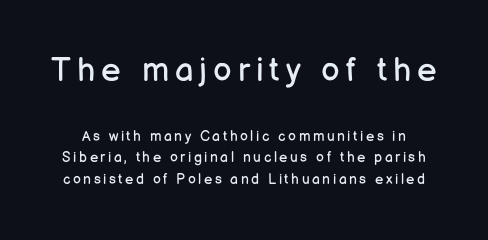
Type style note: lacks serifs. The specimen omits any rule beneath the text block's lines. Size contrast runs from large at the top to small at the bottom. A typesetter would call this proportional, since set widths differ per character. Bold? No — there's no thickening of the strokes. Vertical spacing — default.
